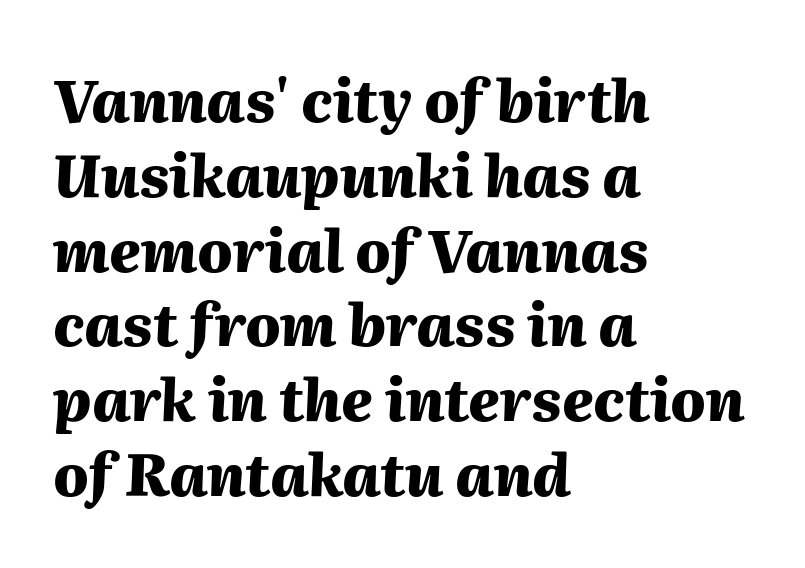
{"italic": "yes", "lean": "right", "slant_degrees": 2, "bold": "yes", "weight": "heavy", "width": "normal", "stroke_contrast": "medium", "x_height": "medium", "monospaced": "no", "underline": "no", "align": "left", "line_spacing": "normal", "line_spacing_ratio": 1.29, "letter_spacing": "normal", "letter_spacing_em": 0.0, "glyph_px": 58}
